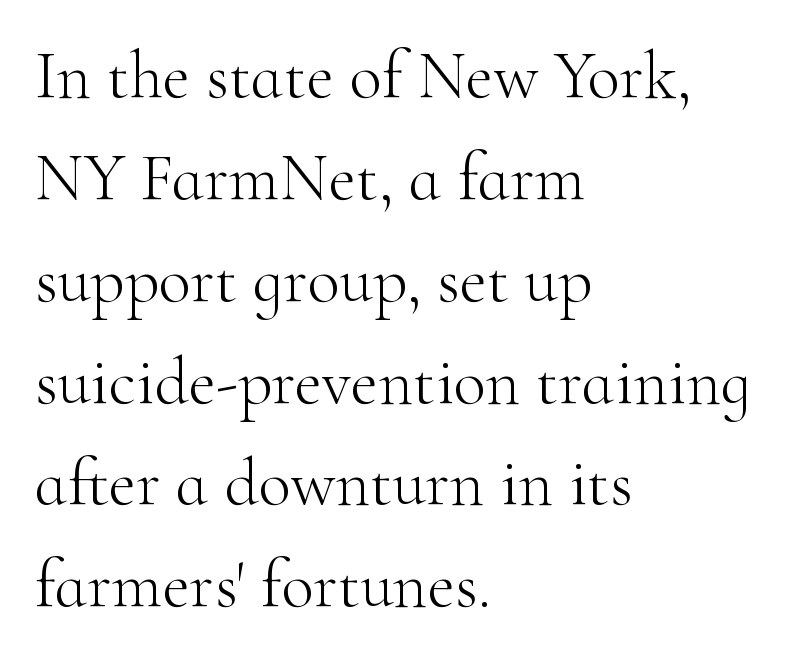
{"serif": "yes", "italic": "no", "bold": "no", "weight": "light", "width": "normal", "stroke_contrast": "high", "x_height": "small", "monospaced": "no", "underline": "no", "align": "left", "line_spacing": "normal", "line_spacing_ratio": 1.52, "letter_spacing": "normal", "letter_spacing_em": 0.0, "glyph_px": 67}
